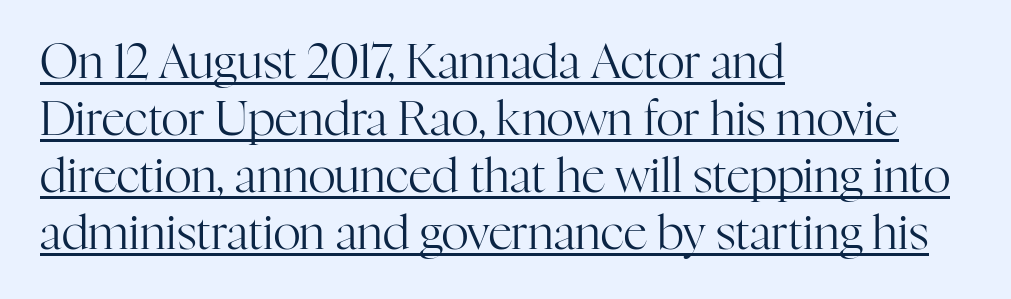
Q: Is the text bold? A: No.
Q: Is the text italic (slanted)? A: No, it is upright.
Q: Is the typeface a serif or a sans-serif typeface? A: Serif.
Q: Is the text underlined? A: Yes.
Q: How is the paragraph aligned? A: Left-aligned.
Q: Is the spacing between letters normal or unusually wide? A: Normal.
Q: Width (condensed, normal, or wide)? A: Normal.
Q: Stroke contrast? A: High.
Q: x-height? A: Medium.
Q: Monospaced? A: No.
